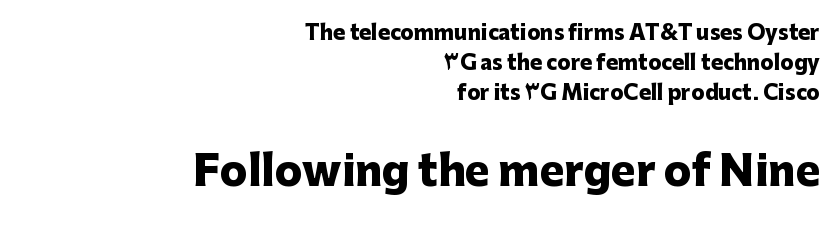
The face used here is rendered with its standard letterfit. Each letter's strokes conclude bluntly, with no projecting serifs. A bare baseline throughout the passage. Line spacing here is normal.
